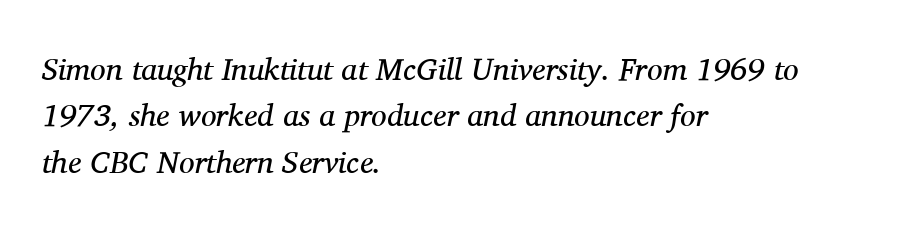
Baseline-to-baseline distance is the conventional proportion of letter height. Do the characters align in a grid? No, the font is proportional. The area under the type is left untouched. Horizontally, the lines are justified to the leading edge only.
